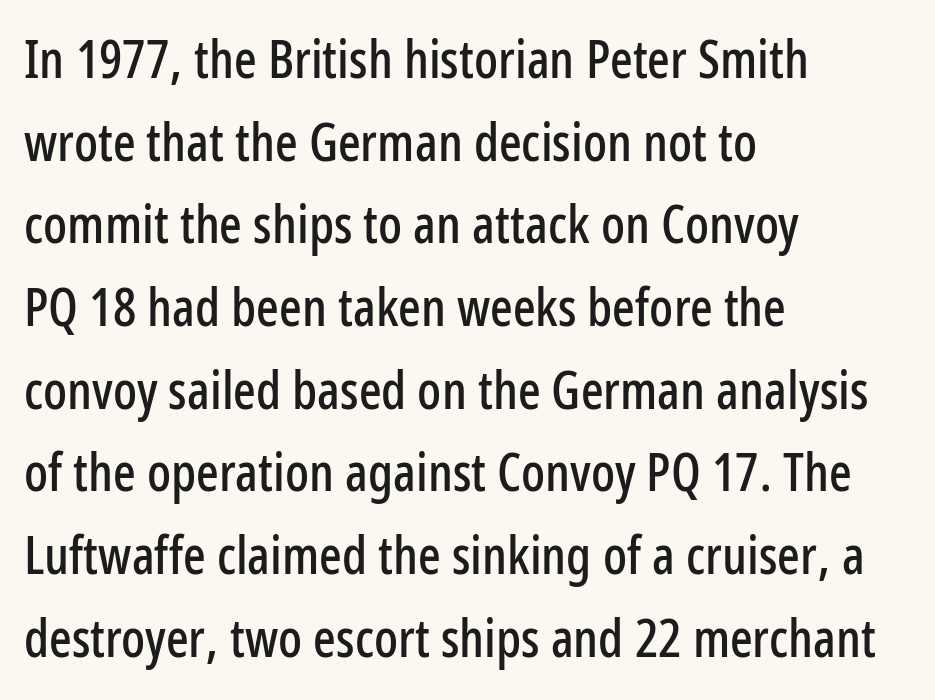
Type style note: lacks serifs. Here the glyphs are tracked normally, forming tight word shapes. These lines are rendered in a variable-pitch font. The rows are spaced the way most documents space them.
